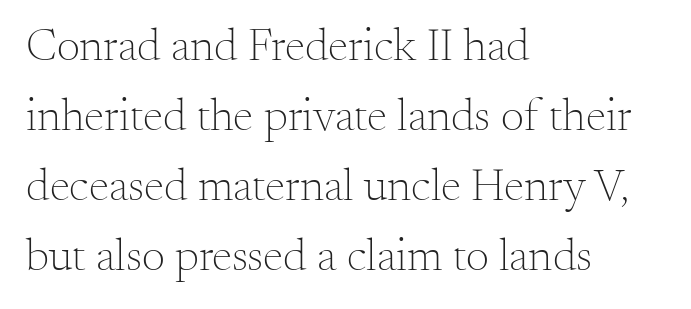
Underline: absent. Varying glyph widths throughout — classic text-font behaviour. Is this a heavy cut? Hardly; it is regular or lighter. The passage is arranged the way most books set body copy — flush left. Students, note that the glyphs here touch the page at normal intervals. The glyphs in this specimen are seriffed.
